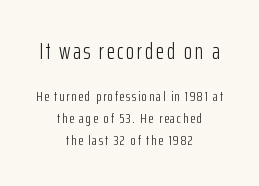
The image shows 22 px text type, upright; set centered, normal line spacing (1.54x), not underlined; the first (top) block is 1.57x larger.
